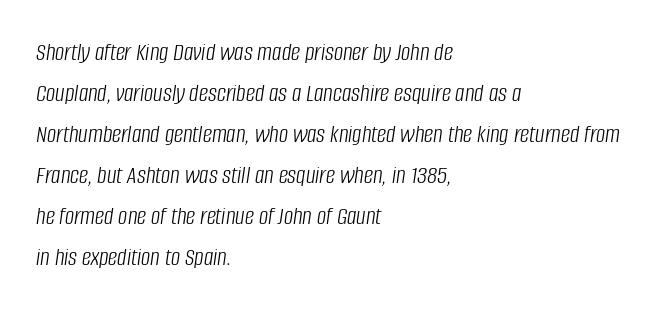
The image shows 26 px text type, italic (leaning right); set left-aligned, normal line spacing (1.58x), normal letter spacing, not underlined.
